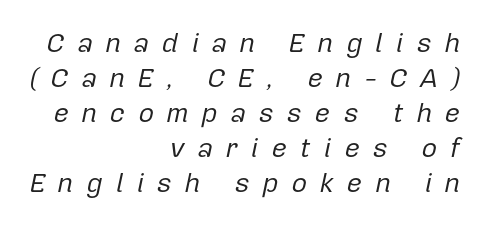
The ragged edge is on the left, which tells us the setting is flush right. The rendering inserts visible extra space after every character. Posture: slanted. The string is rendered with underlining switched off. The weight tops out at a normal text grade.
